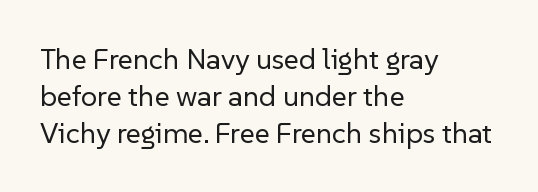
The image shows 29 px regular-weight sans-serif type, upright; set left-aligned, normal line spacing (1.27x), normal letter spacing, not underlined; low stroke contrast and a medium x-height.
